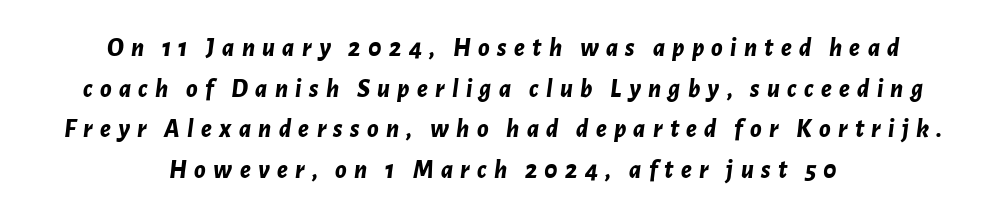
Type without underlining. This is heavy type, rendered in bold. Spacing between characters has been opened up far beyond the box default. The space between consecutive lines is moderate. A centered setting, common on invitations and titles, is used for this passage. Italic: yes, the glyphs are oblique.
